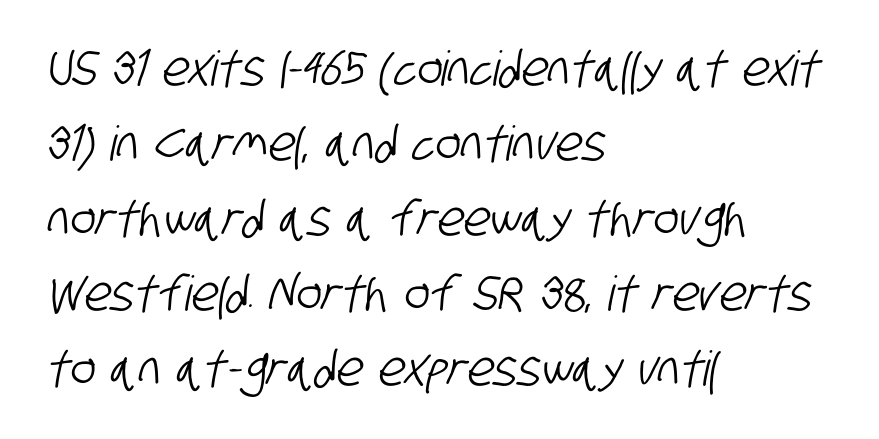
Line spacing here is normal. Note the varied advance widths — an 'i' is clearly narrower than an 'm'. Letterform terminals end flat and unadorned throughout the passage. Reading down the block, your eye returns to a fixed left position each line.
